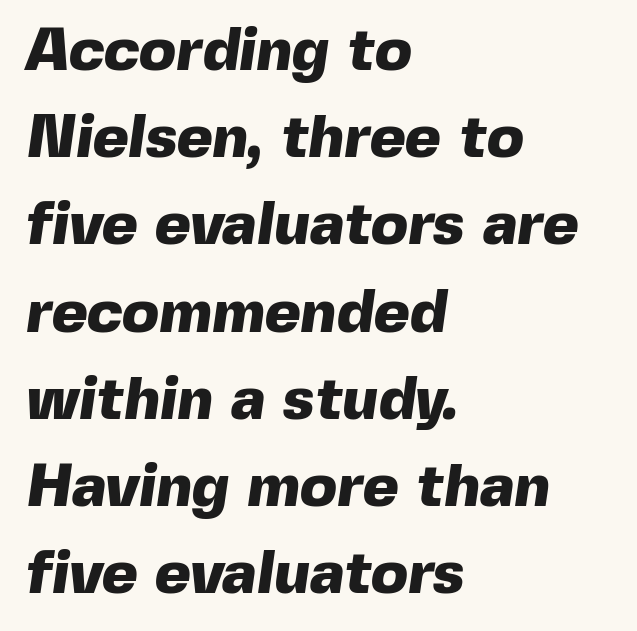
Q: Is the text bold? A: Yes.
Q: Is the typeface a serif or a sans-serif typeface? A: Sans-serif.
Q: Is the text underlined? A: No.
Q: How is the paragraph aligned? A: Left-aligned.
Q: Is the spacing between letters normal or unusually wide? A: Normal.
Q: Is the spacing between lines tight, normal or loose? A: Normal.
Q: Width (condensed, normal, or wide)? A: Normal.
Q: x-height? A: Medium.
Q: Monospaced? A: No.
